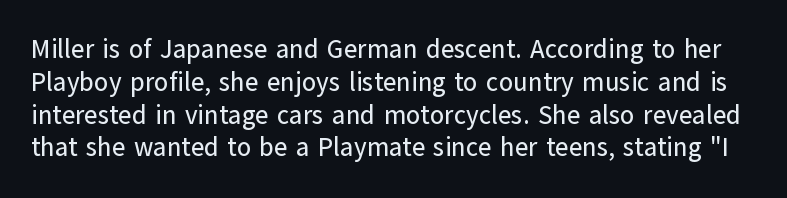
{"italic": "no", "underline": "no", "line_spacing": "normal", "line_spacing_ratio": 1.26, "letter_spacing": "normal", "letter_spacing_em": 0.0, "glyph_px": 26}
